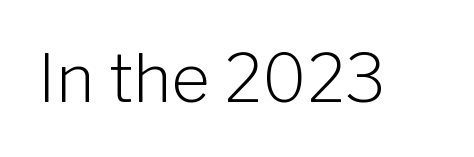
The image shows 66 px light sans-serif type, upright; set normal letter spacing, not underlined; low stroke contrast and a medium x-height.
